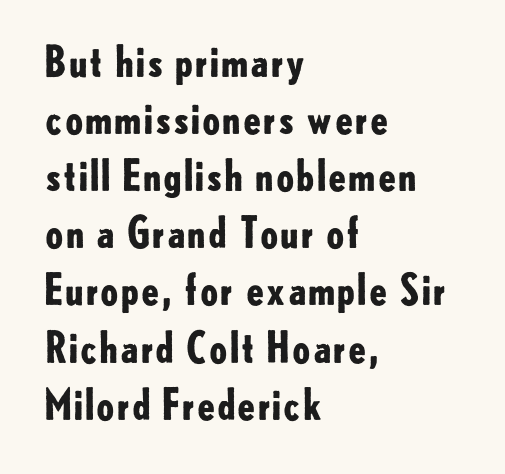
{"serif": "no", "italic": "no", "bold": "yes", "weight": "bold", "width": "normal", "stroke_contrast": "low", "x_height": "small", "monospaced": "no", "underline": "no", "align": "left", "line_spacing": "normal", "line_spacing_ratio": 1.36, "letter_spacing": "normal", "letter_spacing_em": 0.0, "glyph_px": 42}
